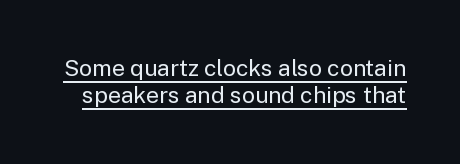
Q: Is the text bold? A: No.
Q: Is the text italic (slanted)? A: No, it is upright.
Q: Is the text underlined? A: Yes.
Q: Is the spacing between letters normal or unusually wide? A: Normal.
